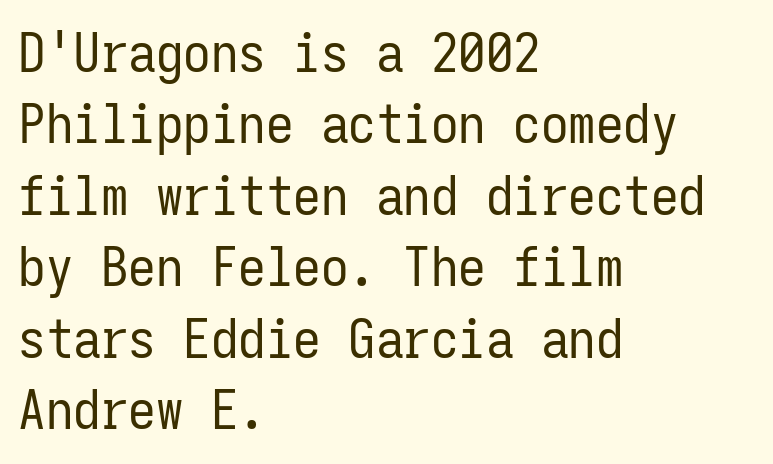
The image shows 55 px regular-weight, condensed sans-serif type, upright, monospaced; set left-aligned, normal line spacing (1.3x), normal letter spacing, not underlined; low stroke contrast and a medium x-height.
